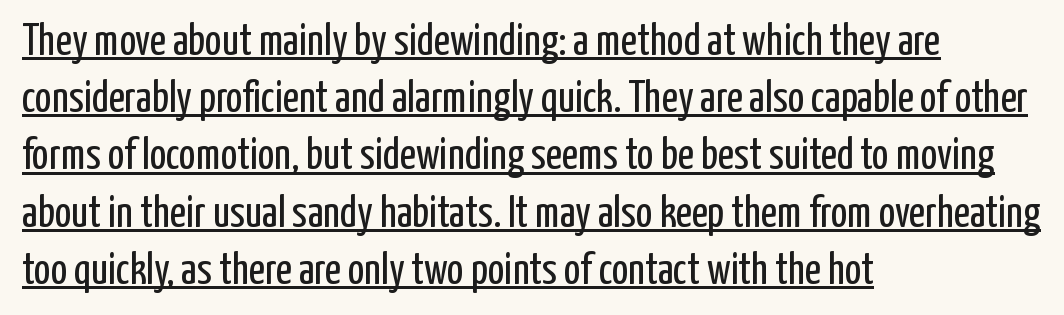
{"serif": "no", "italic": "no", "bold": "no", "weight": "regular", "width": "condensed", "stroke_contrast": "low", "x_height": "medium", "monospaced": "no", "underline": "yes", "align": "left", "line_spacing": "normal", "line_spacing_ratio": 1.3, "letter_spacing": "normal", "letter_spacing_em": 0.0, "glyph_px": 44}
